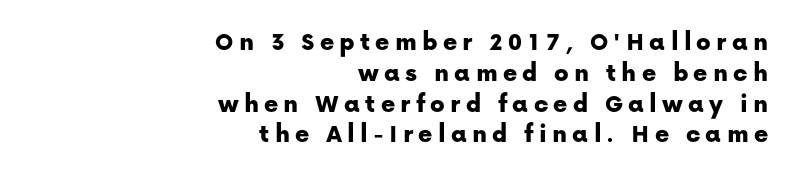
{"italic": "no", "underline": "no", "align": "right", "line_spacing": "tight", "line_spacing_ratio": 1.14, "glyph_px": 27}
